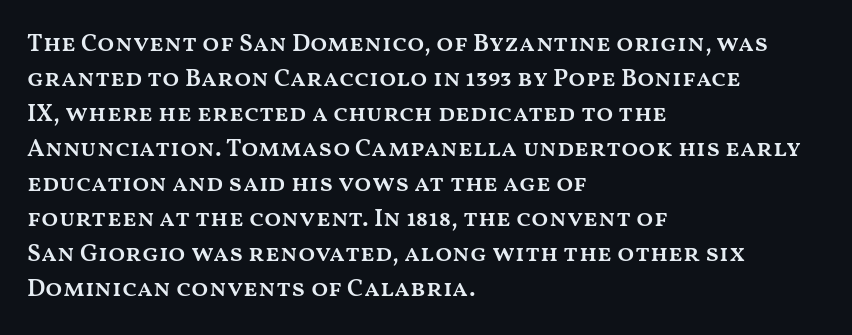
Q: Is the text bold? A: Semi-bold.
Q: Is the text italic (slanted)? A: No, it is upright.
Q: Is the text underlined? A: No.
Q: How is the paragraph aligned? A: Left-aligned.
Q: Is the spacing between letters normal or unusually wide? A: Normal.
Q: Is the spacing between lines tight, normal or loose? A: Normal.
